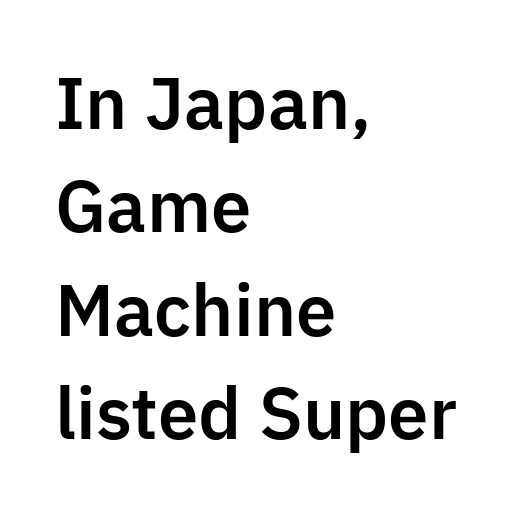
The image shows 69 px sans-serif type, upright; set left-aligned, normal line spacing (1.5x), normal letter spacing, not underlined; low stroke contrast and a medium x-height.
